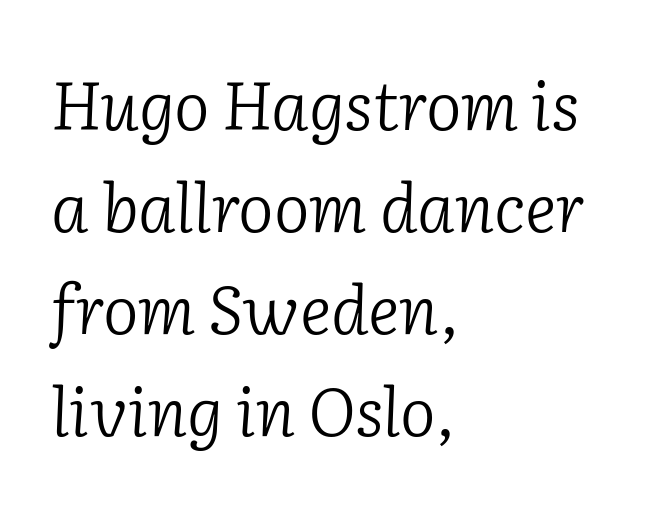
{"serif": "yes", "italic": "yes", "lean": "right", "slant_degrees": 2, "bold": "no", "weight": "light", "width": "normal", "stroke_contrast": "low", "x_height": "medium", "monospaced": "no", "underline": "no", "align": "left", "line_spacing": "normal", "line_spacing_ratio": 1.52, "letter_spacing": "normal", "letter_spacing_em": 0.0, "glyph_px": 67}
